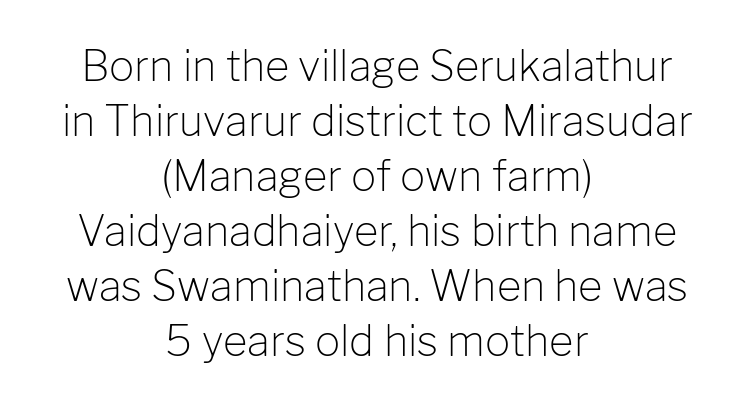
The image shows 42 px light sans-serif type, upright; set centered, normal line spacing (1.31x), normal letter spacing, not underlined; low stroke contrast and a medium x-height.
